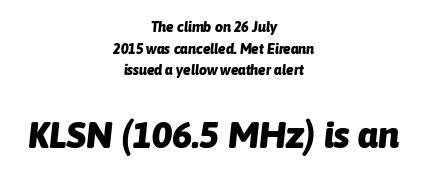
Q: Is the text bold? A: Yes.
Q: Is the text italic (slanted)? A: Yes, it leans right by about 6 degrees.
Q: Is the text underlined? A: No.
Q: How is the paragraph aligned? A: Centered.
Q: Is the spacing between letters normal or unusually wide? A: Normal.
Q: Is the spacing between lines tight, normal or loose? A: Normal.
Q: Which block of text is set in a larger size, the first (top) or the second (bottom)? A: The second (bottom) one.
Q: Width (condensed, normal, or wide)? A: Normal.
Q: Stroke contrast? A: Low.
Q: x-height? A: Medium.
Q: Monospaced? A: No.
